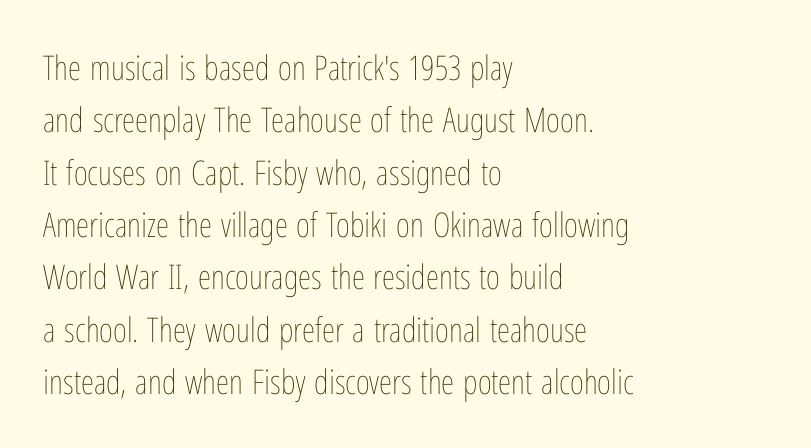
The image shows 34 px thin, condensed type, upright; set left-aligned, normal line spacing (1.54x), normal letter spacing, not underlined; low stroke contrast and a medium x-height.
